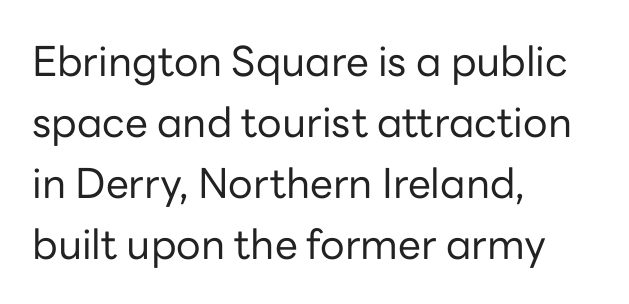
Q: Is the text bold? A: No.
Q: Is the text italic (slanted)? A: No, it is upright.
Q: Is the typeface a serif or a sans-serif typeface? A: Sans-serif.
Q: Is the text underlined? A: No.
Q: How is the paragraph aligned? A: Left-aligned.
Q: Is the spacing between letters normal or unusually wide? A: Normal.
Q: Is the spacing between lines tight, normal or loose? A: Normal.
Q: Width (condensed, normal, or wide)? A: Normal.
Q: Stroke contrast? A: Low.
Q: x-height? A: Medium.
Q: Monospaced? A: No.
